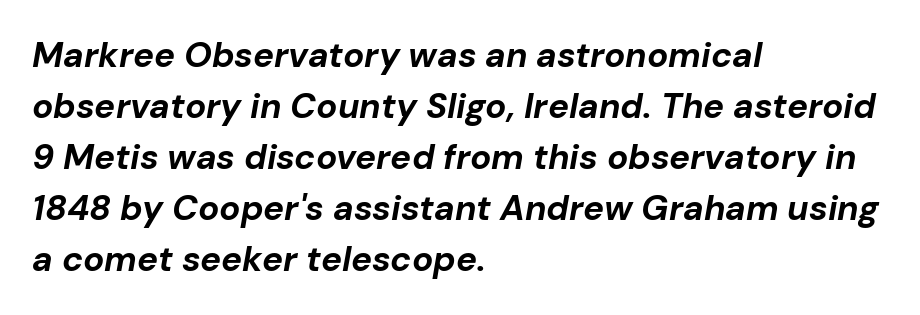
Q: Is the text bold? A: Yes.
Q: Is the text italic (slanted)? A: Yes, it leans right by about 10 degrees.
Q: Is the text underlined? A: No.
Q: How is the paragraph aligned? A: Left-aligned.
Q: Is the spacing between letters normal or unusually wide? A: Normal.
Q: Is the spacing between lines tight, normal or loose? A: Normal.
Q: Width (condensed, normal, or wide)? A: Normal.
Q: Stroke contrast? A: Low.
Q: x-height? A: Medium.
Q: Monospaced? A: No.
